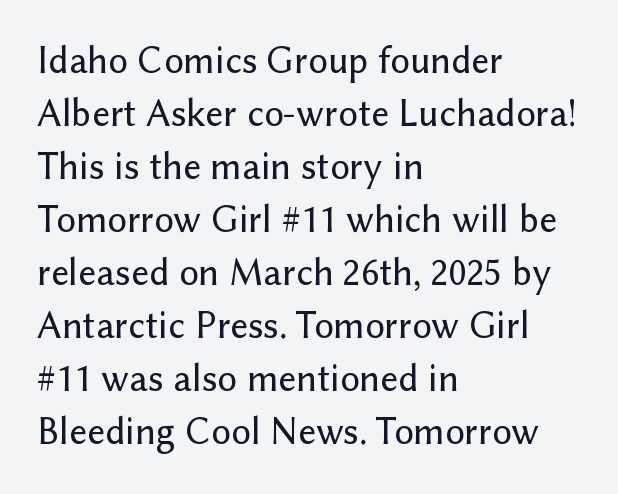
The image shows 39 px sans-serif type, upright; set left-aligned, normal line spacing (1.36x), normal letter spacing, not underlined; low stroke contrast and a medium x-height.
